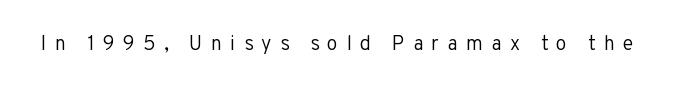
Q: Is the text bold? A: No.
Q: Is the text italic (slanted)? A: No, it is upright.
Q: Is the text underlined? A: No.
Q: Is the spacing between letters normal or unusually wide? A: Unusually wide.
